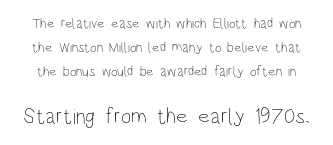
Q: Is the text bold? A: No.
Q: Is the text italic (slanted)? A: No, it is upright.
Q: Is the text underlined? A: No.
Q: Is the spacing between letters normal or unusually wide? A: Normal.
Q: Which block of text is set in a larger size, the first (top) or the second (bottom)? A: The second (bottom) one.
